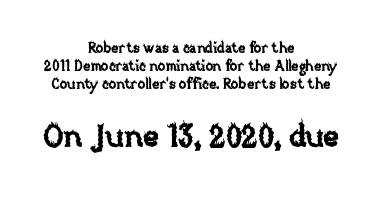
The image shows 30 px text type, upright; set centered, normal line spacing (1.29x), normal letter spacing, not underlined; the second (bottom) block is 2.14x larger; low stroke contrast and a large x-height.
